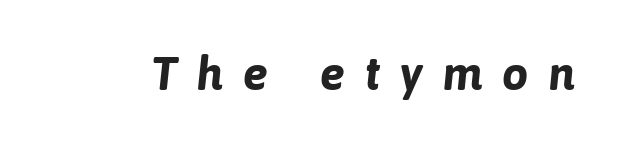
Q: Is the text bold? A: Yes.
Q: Is the text italic (slanted)? A: Yes, it leans right by about 6 degrees.
Q: Is the text underlined? A: No.
Q: Is the spacing between letters normal or unusually wide? A: Unusually wide.
Q: Width (condensed, normal, or wide)? A: Normal.
Q: Stroke contrast? A: Low.
Q: x-height? A: Medium.
Q: Monospaced? A: No.
